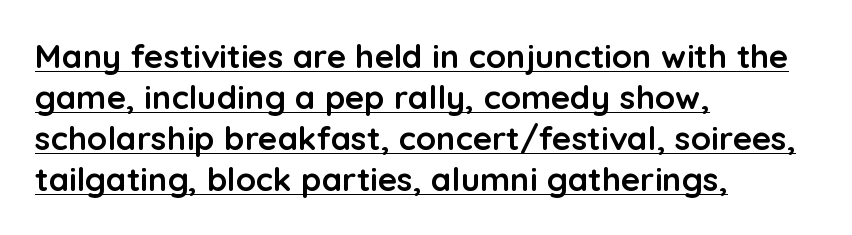
{"serif": "no", "italic": "no", "bold": "yes", "weight": "semibold", "width": "normal", "stroke_contrast": "low", "x_height": "medium", "monospaced": "no", "underline": "yes", "align": "left", "line_spacing_ratio": 1.24, "letter_spacing": "normal", "letter_spacing_em": 0.0, "glyph_px": 33}
